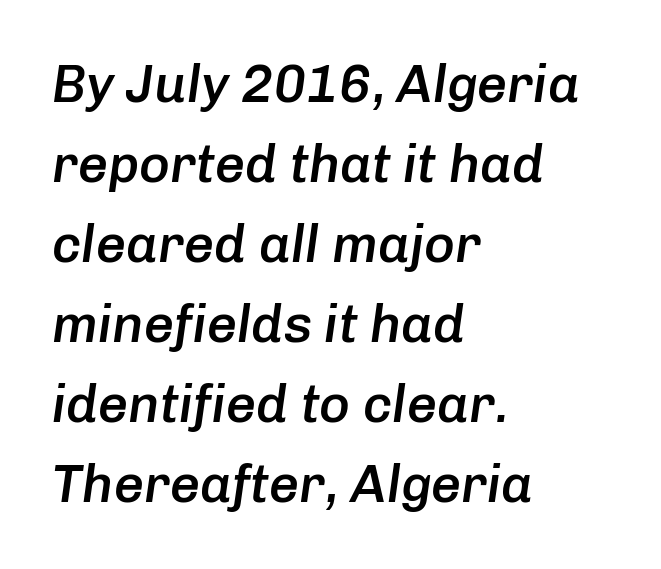
The image shows 53 px semibold type, italic (leaning right); set left-aligned, normal line spacing (1.51x), normal letter spacing, not underlined; low stroke contrast and a medium x-height.
